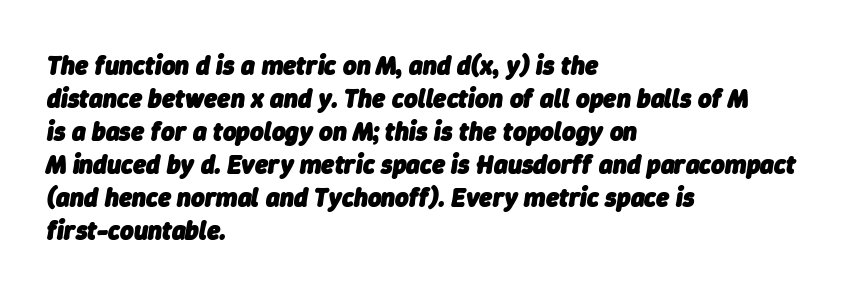
The image shows 26 px bold type, italic (leaning right); set left-aligned, normal line spacing (1.27x), normal letter spacing, not underlined.
